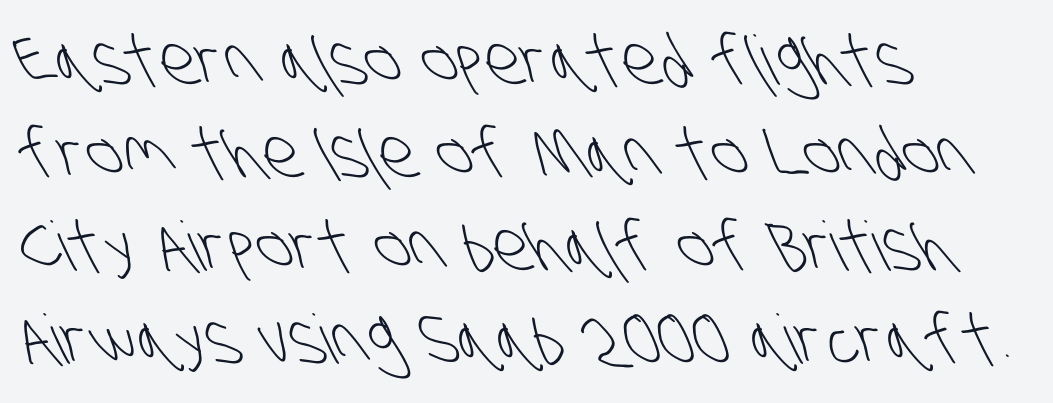
{"serif": "no", "bold": "no", "weight": "light", "width": "condensed", "stroke_contrast": "low", "x_height": "large", "monospaced": "no", "underline": "no", "align": "left", "line_spacing": "normal", "line_spacing_ratio": 1.37, "letter_spacing": "normal", "letter_spacing_em": 0.0, "glyph_px": 68}
